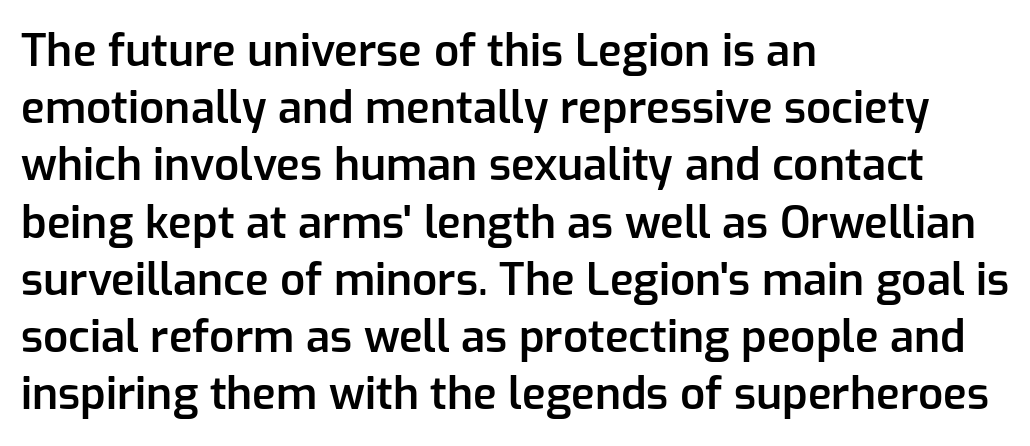
Line starts are locked; line ends wander. The lettering stays uniformly vertical, giving the passage a roman look. Vertical spacing — default. Just letters on the line, the space beneath them empty.
